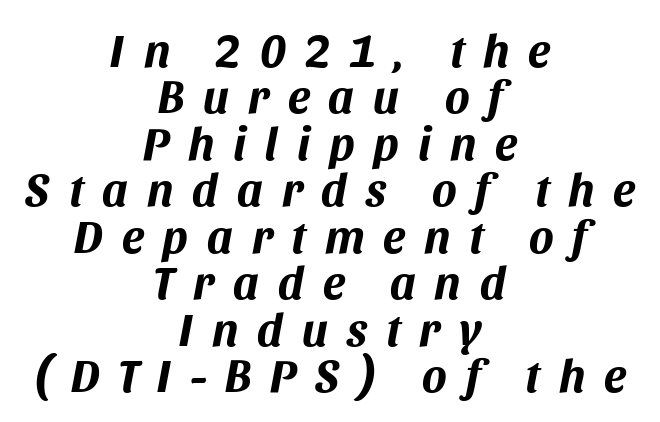
{"italic": "yes", "lean": "right", "slant_degrees": 11, "bold": "yes", "weight": "bold", "width": "normal", "stroke_contrast": "medium", "x_height": "large", "monospaced": "no", "underline": "no", "align": "center", "line_spacing": "tight", "line_spacing_ratio": 1.01, "letter_spacing": "wide", "letter_spacing_em": 0.41, "glyph_px": 46}
